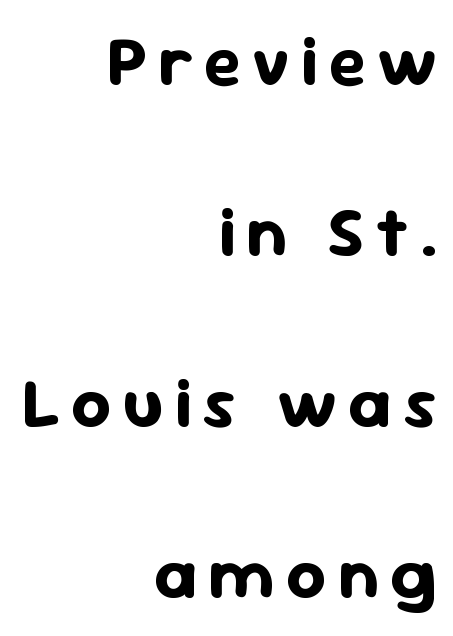
The image shows 69 px bold sans-serif type, upright; set right-aligned, loose line spacing (2.48x), not underlined; low stroke contrast and a medium x-height.
